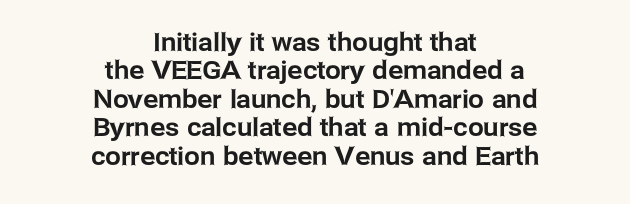
When letters stand straight like this, we call the style roman or upright. Reading down the column, the eye jumps only a short way to each next line. Beneath every word, the page is bare. Standard letterfit; no display-style spreading of the glyphs. Horizontal alignment here is central, giving a formal, balanced look.
